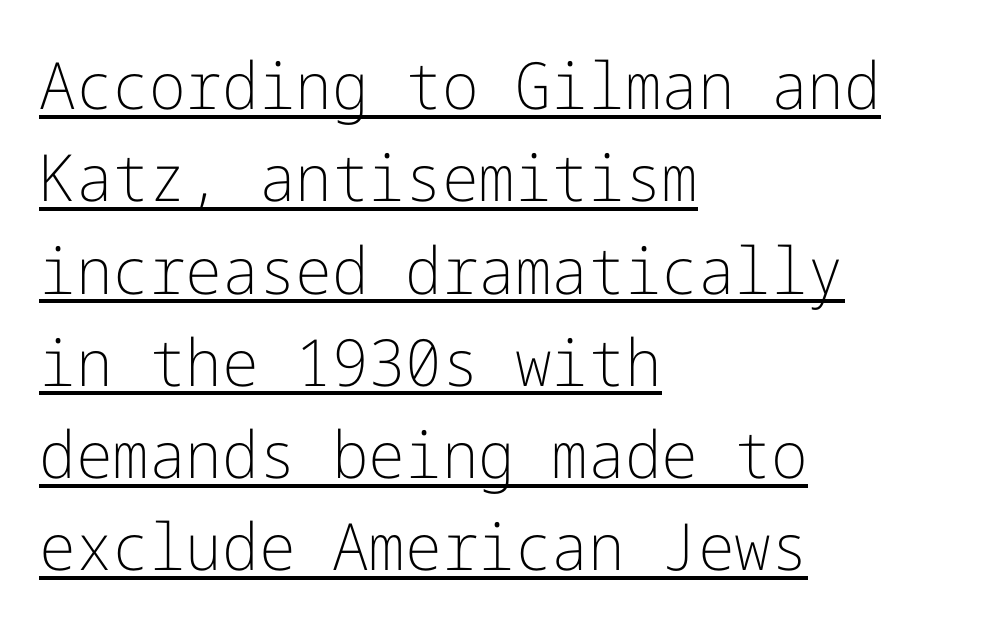
Q: Is the text bold? A: No.
Q: Is the text italic (slanted)? A: No, it is upright.
Q: Is the typeface a serif or a sans-serif typeface? A: Sans-serif.
Q: Is the text underlined? A: Yes.
Q: How is the paragraph aligned? A: Left-aligned.
Q: Is the spacing between letters normal or unusually wide? A: Normal.
Q: Is the spacing between lines tight, normal or loose? A: Normal.
Q: Width (condensed, normal, or wide)? A: Normal.
Q: Stroke contrast? A: Low.
Q: x-height? A: Medium.
